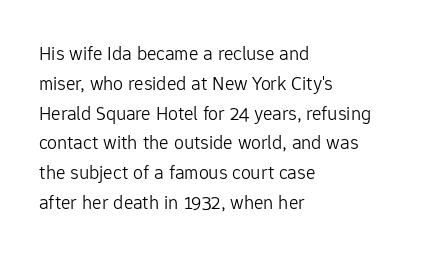
The image shows 20 px text type, upright; set left-aligned, normal line spacing (1.49x), normal letter spacing, not underlined.
